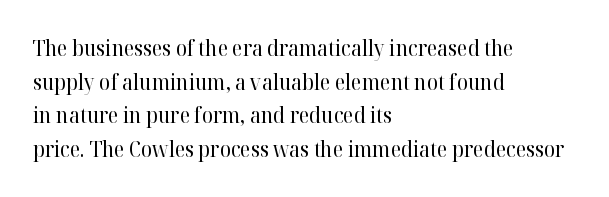
{"italic": "no", "bold": "no", "underline": "no", "align": "left", "line_spacing": "normal", "line_spacing_ratio": 1.6, "letter_spacing": "normal", "letter_spacing_em": 0.0, "glyph_px": 21}
